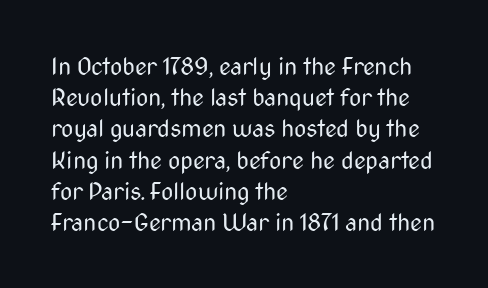
The image shows 24 px text type, upright; set left-aligned, normal line spacing (1.3x), normal letter spacing, not underlined.
